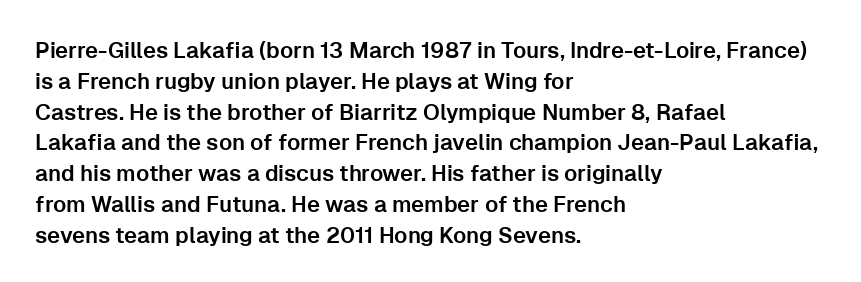
The image shows 22 px text type, upright; set left-aligned, normal line spacing (1.4x), normal letter spacing, not underlined.
